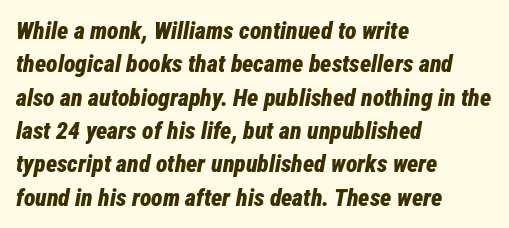
{"italic": "yes", "lean": "right", "slant_degrees": 12, "bold": "yes", "underline": "no", "align": "left", "line_spacing": "normal", "line_spacing_ratio": 1.39, "letter_spacing": "normal", "letter_spacing_em": 0.0, "glyph_px": 24}
